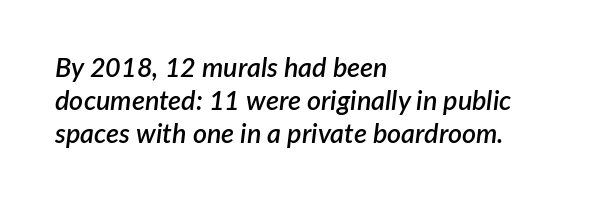
{"italic": "yes", "lean": "right", "slant_degrees": 7, "bold": "semi", "underline": "no", "align": "left", "line_spacing_ratio": 1.22, "letter_spacing": "normal", "letter_spacing_em": 0.0, "glyph_px": 27}
